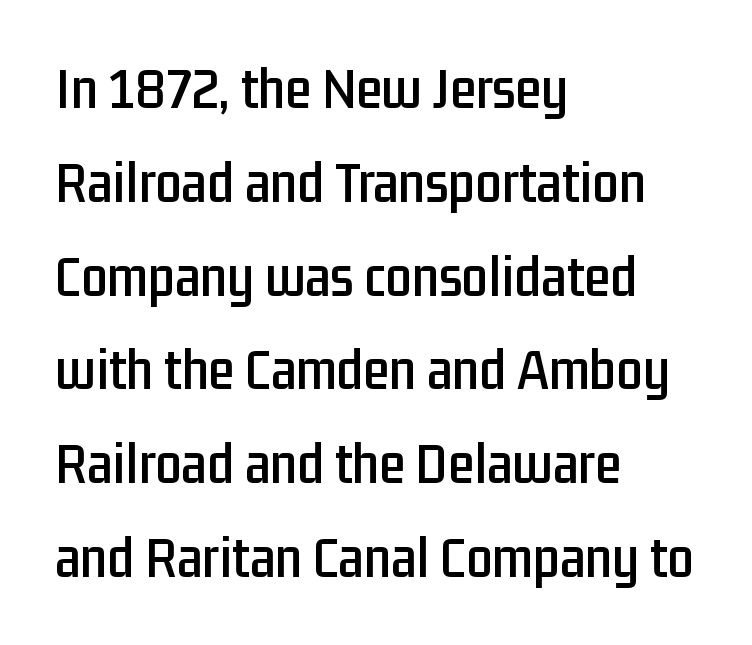
The ragged edge is on the right, which tells us the setting is flush left. The letters stand straight up with perfectly vertical stems. Anything drawn beneath the words? Only blank space. The gaps between neighbouring characters are ordinary and unremarkable.
